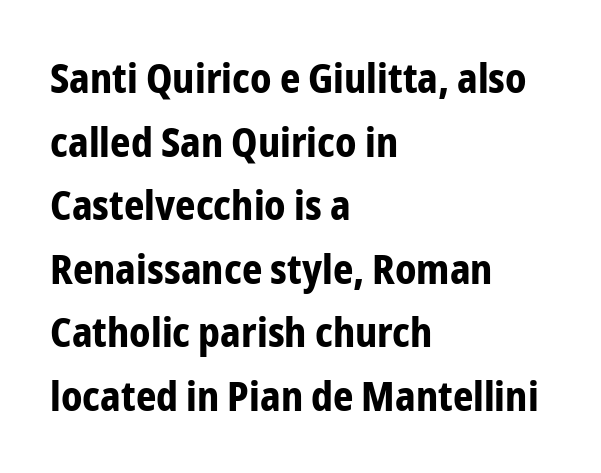
The image shows 40 px bold, condensed sans-serif type, upright; set left-aligned, normal line spacing (1.59x), normal letter spacing, not underlined; low stroke contrast and a medium x-height.
